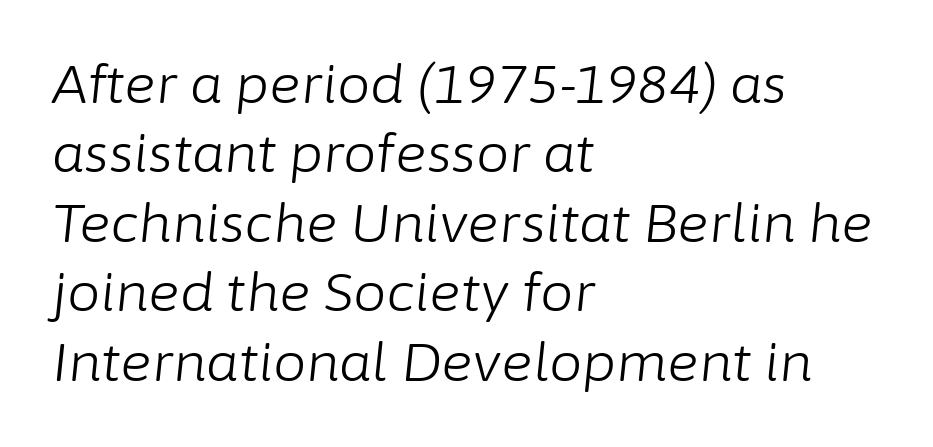
The image shows 53 px light type, italic (leaning right); set left-aligned, normal line spacing (1.31x), normal letter spacing, not underlined; low stroke contrast and a medium x-height.
